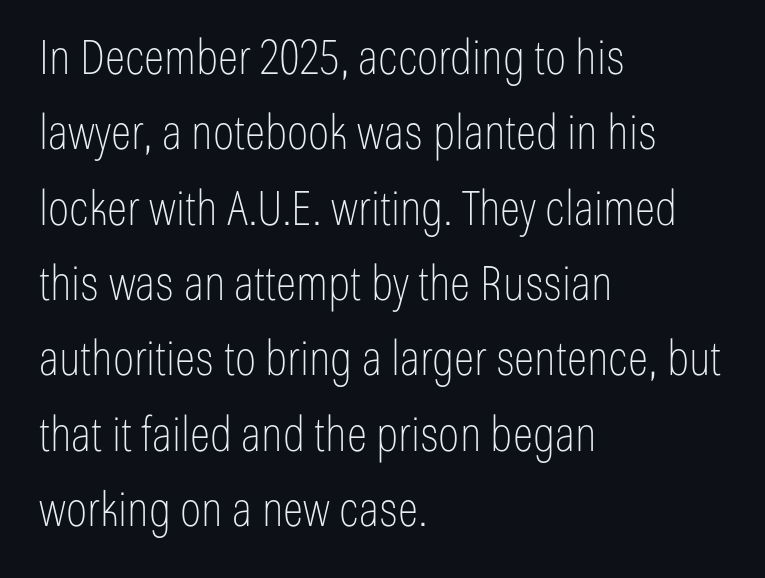
A classic flush-left, rag-right setting is used for this passage. The face used here is proportionally spaced, like ordinary book or web type. The foot of each line stays bare and open. This sample uses an upright cut, with every glyph sitting square on the baseline. Nothing heavy about these letters — not bold at all. Each new line begins a customary step beneath the previous one.
